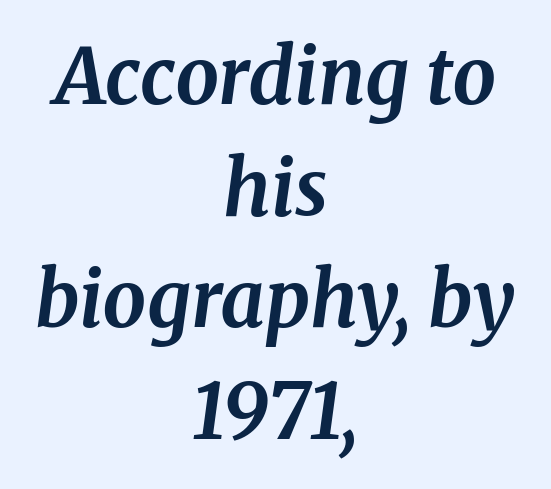
{"serif": "yes", "italic": "yes", "lean": "right", "slant_degrees": 8, "bold": "yes", "weight": "bold", "width": "normal", "stroke_contrast": "medium", "x_height": "medium", "monospaced": "no", "underline": "no", "align": "center", "line_spacing": "normal", "line_spacing_ratio": 1.45, "letter_spacing": "normal", "letter_spacing_em": 0.0, "glyph_px": 77}
